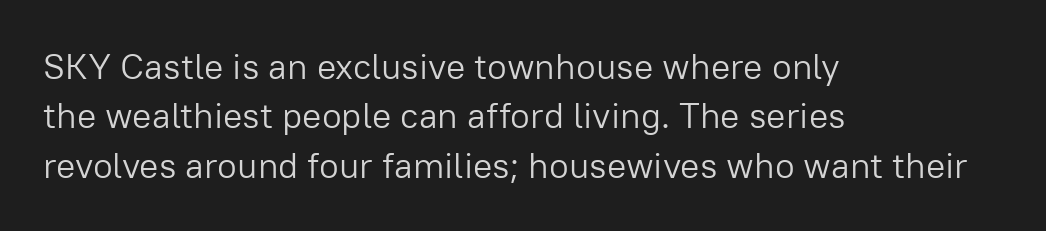
The type sits square on the baseline with zero lean. The glyphs are unaccompanied by any horizontal stroke below them. Summary of weight: not heavy and not bold. Look at the bottom of the vertical strokes: they stop flat, with no serifs. Tracking here is standard; glyphs follow each other at the usual distance.
